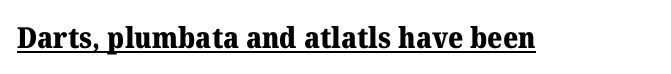
Q: Is the text bold? A: Yes.
Q: Is the text italic (slanted)? A: No, it is upright.
Q: Is the typeface a serif or a sans-serif typeface? A: Serif.
Q: Is the text underlined? A: Yes.
Q: Is the spacing between letters normal or unusually wide? A: Normal.
Q: Width (condensed, normal, or wide)? A: Normal.
Q: Stroke contrast? A: Medium.
Q: x-height? A: Medium.
Q: Monospaced? A: No.
